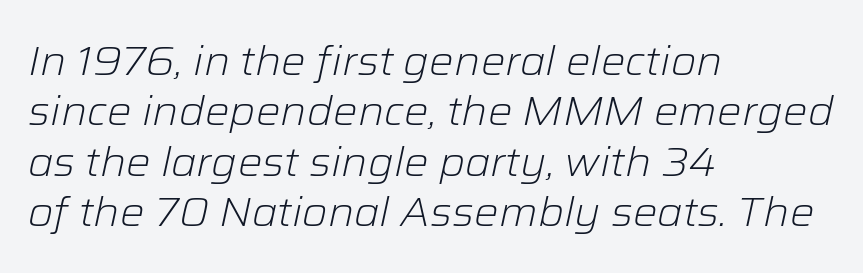
Q: Is the text bold? A: No.
Q: Is the text italic (slanted)? A: Yes, it leans right by about 12 degrees.
Q: Is the text underlined? A: No.
Q: How is the paragraph aligned? A: Left-aligned.
Q: Is the spacing between letters normal or unusually wide? A: Normal.
Q: Width (condensed, normal, or wide)? A: Normal.
Q: Stroke contrast? A: Low.
Q: x-height? A: Medium.
Q: Monospaced? A: No.
